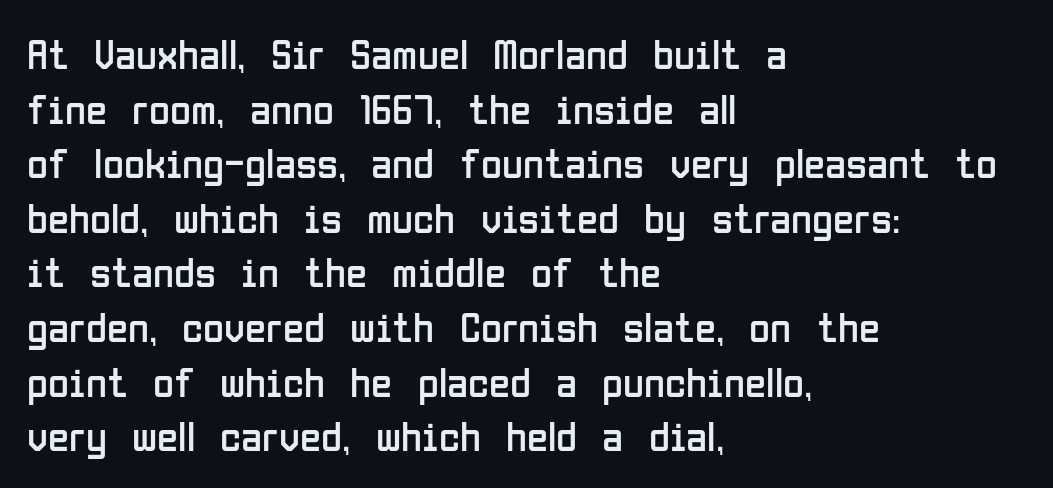
{"serif": "no", "italic": "no", "bold": "no", "weight": "regular", "width": "condensed", "stroke_contrast": "low", "x_height": "medium", "monospaced": "no", "underline": "no", "align": "left", "line_spacing": "normal", "line_spacing_ratio": 1.27, "letter_spacing": "normal", "letter_spacing_em": 0.0, "glyph_px": 43}
